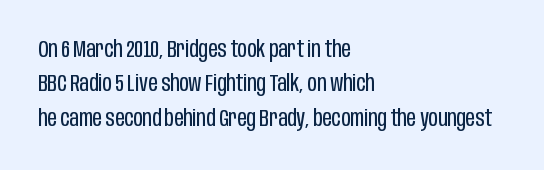
The image shows 23 px text type, upright; set left-aligned, normal line spacing (1.49x), normal letter spacing, not underlined.
